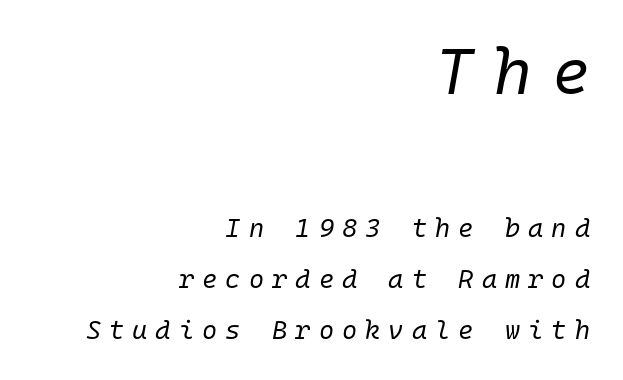
The image shows 65 px regular-weight type, italic (leaning right), monospaced; set right-aligned, loose line spacing (1.96x), unusually wide letter spacing (+0.31 em), not underlined; the first (top) block is 2.5x larger; low stroke contrast and a medium x-height.
